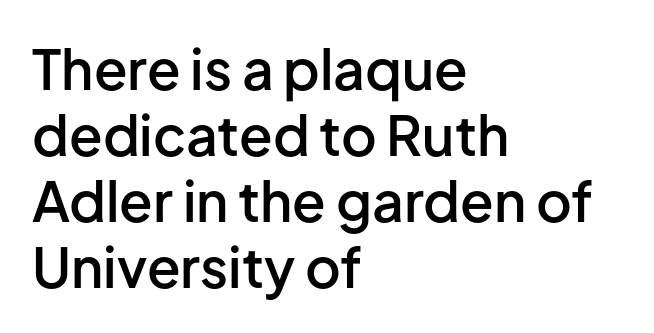
The image shows 55 px semibold sans-serif type, upright; set left-aligned, line spacing 1.2x, normal letter spacing, not underlined; low stroke contrast and a medium x-height.
